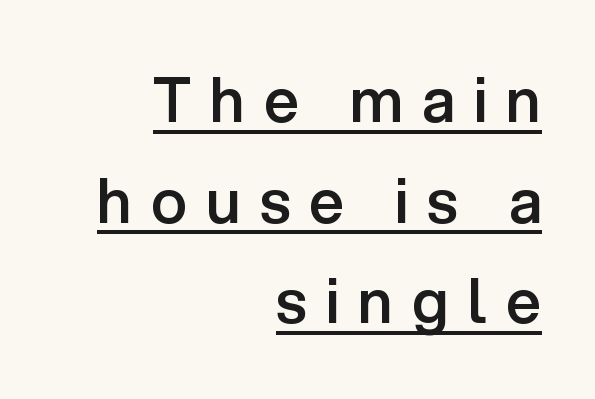
Q: Is the text bold? A: Semi-bold.
Q: Is the text italic (slanted)? A: No, it is upright.
Q: Is the typeface a serif or a sans-serif typeface? A: Sans-serif.
Q: Is the text underlined? A: Yes.
Q: How is the paragraph aligned? A: Right-aligned.
Q: Is the spacing between letters normal or unusually wide? A: Unusually wide.
Q: Is the spacing between lines tight, normal or loose? A: Normal.
Q: Width (condensed, normal, or wide)? A: Normal.
Q: Stroke contrast? A: Low.
Q: x-height? A: Medium.
Q: Monospaced? A: No.
